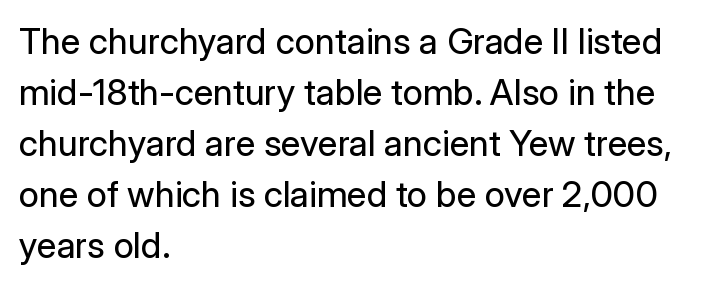
{"serif": "no", "italic": "no", "bold": "no", "weight": "regular", "width": "normal", "stroke_contrast": "low", "x_height": "medium", "monospaced": "no", "underline": "no", "align": "left", "line_spacing": "normal", "line_spacing_ratio": 1.42, "letter_spacing": "normal", "letter_spacing_em": 0.0, "glyph_px": 36}
